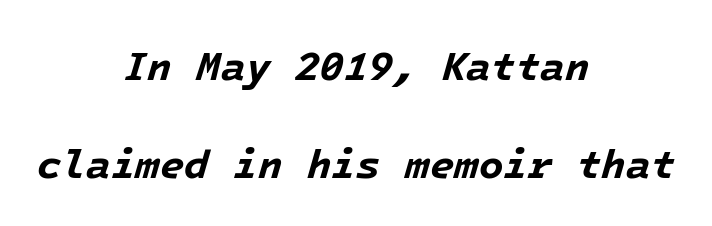
The lines in this sample share a center point and differ in where they start and stop. Summary of vertical rhythm: relaxed, with wide interline spacing. Caption: bold face, heavy strokes. Underlining? Definitely not there. Rendered with sloped, italic letterforms.
